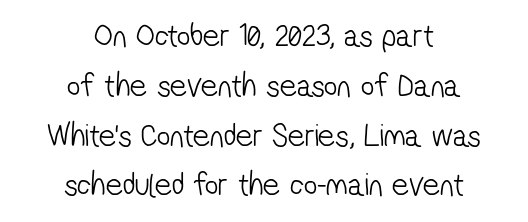
{"serif": "no", "bold": "no", "weight": "light", "width": "condensed", "stroke_contrast": "low", "x_height": "medium", "monospaced": "no", "underline": "no", "align": "center", "line_spacing": "normal", "line_spacing_ratio": 1.51, "letter_spacing": "normal", "letter_spacing_em": 0.0, "glyph_px": 33}
